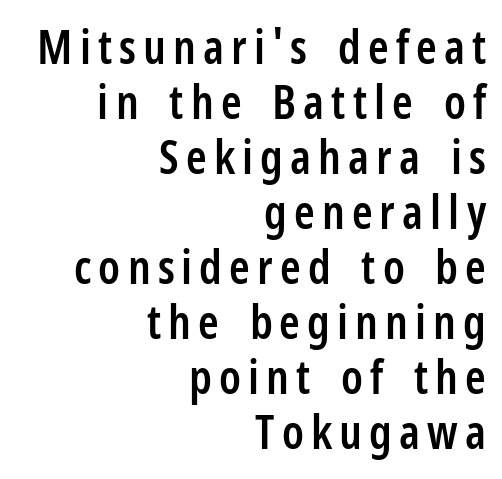
Q: Is the text bold? A: Semi-bold.
Q: Is the text italic (slanted)? A: No, it is upright.
Q: Is the typeface a serif or a sans-serif typeface? A: Sans-serif.
Q: Is the text underlined? A: No.
Q: How is the paragraph aligned? A: Right-aligned.
Q: Width (condensed, normal, or wide)? A: Condensed.
Q: Stroke contrast? A: Low.
Q: x-height? A: Medium.
Q: Monospaced? A: No.
